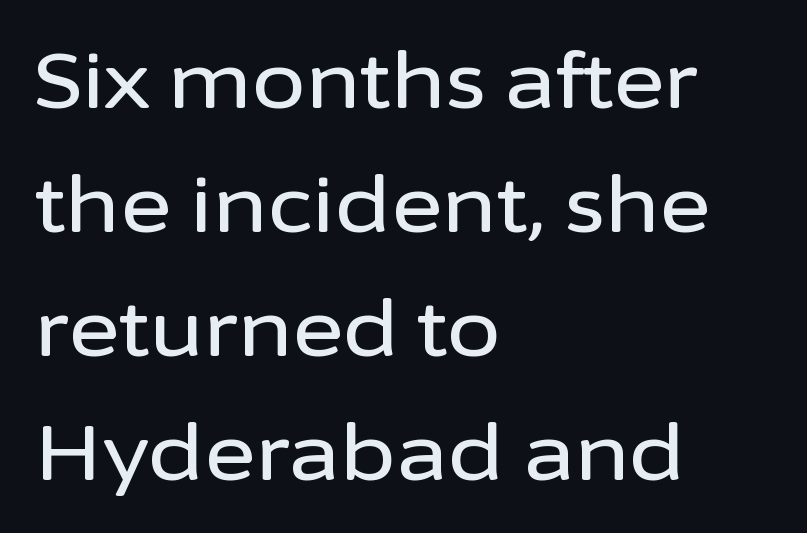
Q: Is the text italic (slanted)? A: No, it is upright.
Q: Is the typeface a serif or a sans-serif typeface? A: Sans-serif.
Q: Is the text underlined? A: No.
Q: How is the paragraph aligned? A: Left-aligned.
Q: Is the spacing between letters normal or unusually wide? A: Normal.
Q: Is the spacing between lines tight, normal or loose? A: Normal.
Q: Width (condensed, normal, or wide)? A: Normal.
Q: Stroke contrast? A: Low.
Q: x-height? A: Medium.
Q: Monospaced? A: No.
